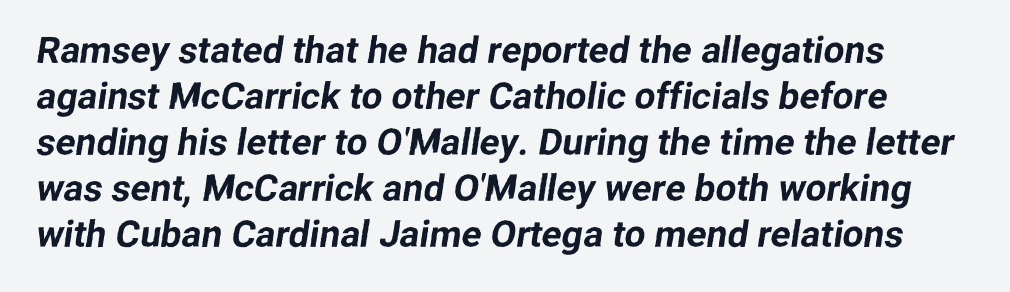
The image shows 37 px sans-serif type; set line spacing 1.24x, normal letter spacing, not underlined; low stroke contrast and a medium x-height.
